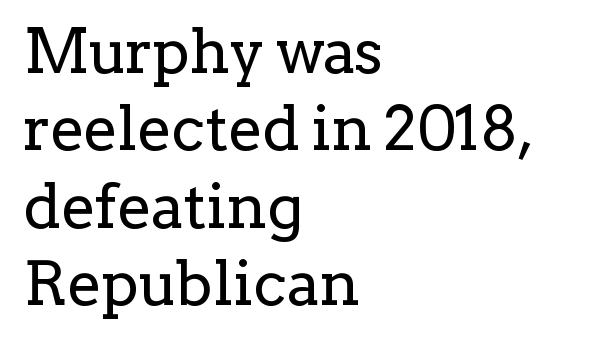
The passage is arranged the way most books set body copy — flush left. Clear beneath every line of the passage. These lines keep a tight, regular rhythm from letter to letter. Summary of weight: not heavy and not bold.
